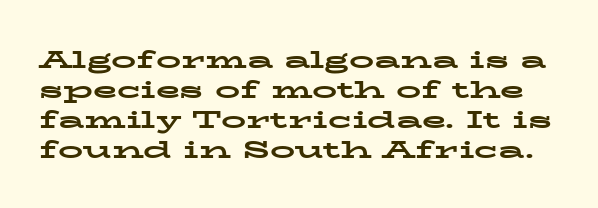
Q: Is the text bold? A: Yes.
Q: Is the text italic (slanted)? A: No, it is upright.
Q: Is the text underlined? A: No.
Q: Is the spacing between letters normal or unusually wide? A: Normal.
